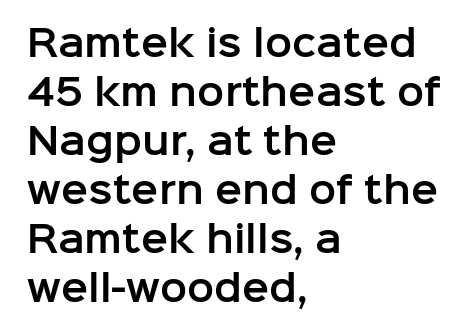
The image shows 36 px sans-serif type, upright; set left-aligned, normal line spacing (1.36x), normal letter spacing, not underlined; low stroke contrast and a medium x-height.
